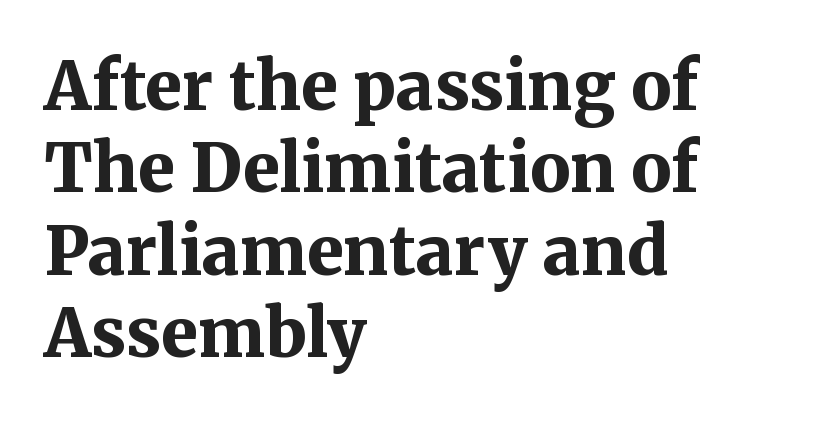
The image shows 67 px bold serif type, upright; set left-aligned, line spacing 1.23x, normal letter spacing, not underlined; medium stroke contrast and a medium x-height.
